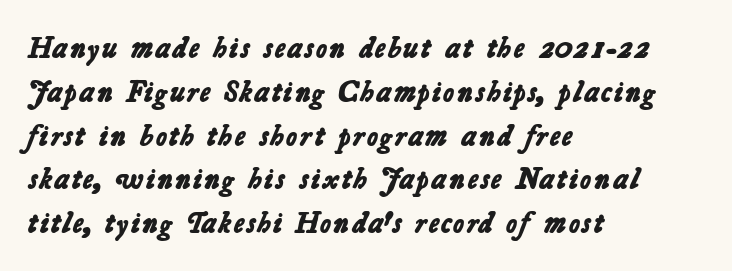
The letters carry no serifs — their stems end cleanly without finishing strokes. Just letters on the line, the space beneath them empty. This sample has the flowing, uneven cadence of proportional lettering. What weight is shown? A full bold with thick strokes. Evenly set lines give the paragraph a standard silhouette. Visually the block forms a straight wall on the left and a jagged coastline on the right.
